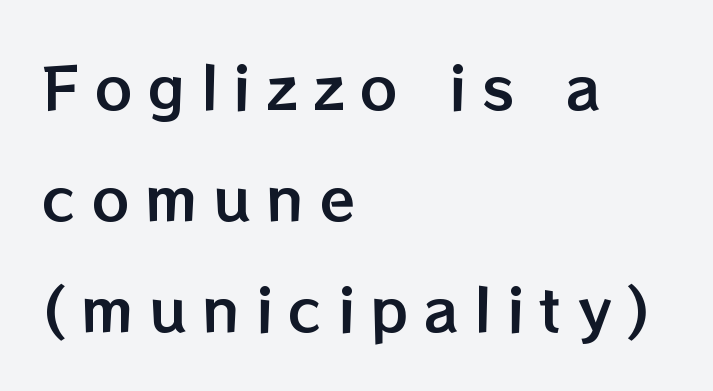
Q: Is the text italic (slanted)? A: No, it is upright.
Q: Is the text underlined? A: No.
Q: How is the paragraph aligned? A: Left-aligned.
Q: Is the spacing between letters normal or unusually wide? A: Unusually wide.
Q: Is the spacing between lines tight, normal or loose? A: Loose.
Q: Width (condensed, normal, or wide)? A: Normal.
Q: Stroke contrast? A: Low.
Q: x-height? A: Medium.
Q: Monospaced? A: No.
